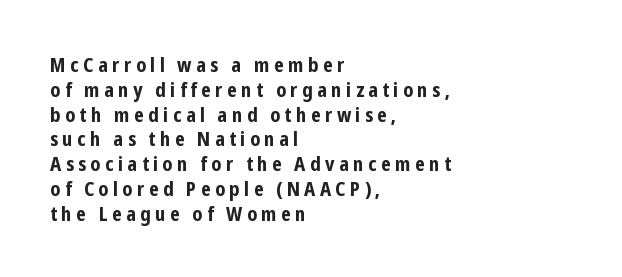
These lines carry a lot of weight — the face is fully bold. Short and long lines alike share a common starting point at left. Does extra space separate the letters? Yes, quite a lot of it. Glance below the letters and you will spot only blank space. The lettering stays uniformly vertical, giving the passage a roman look.
